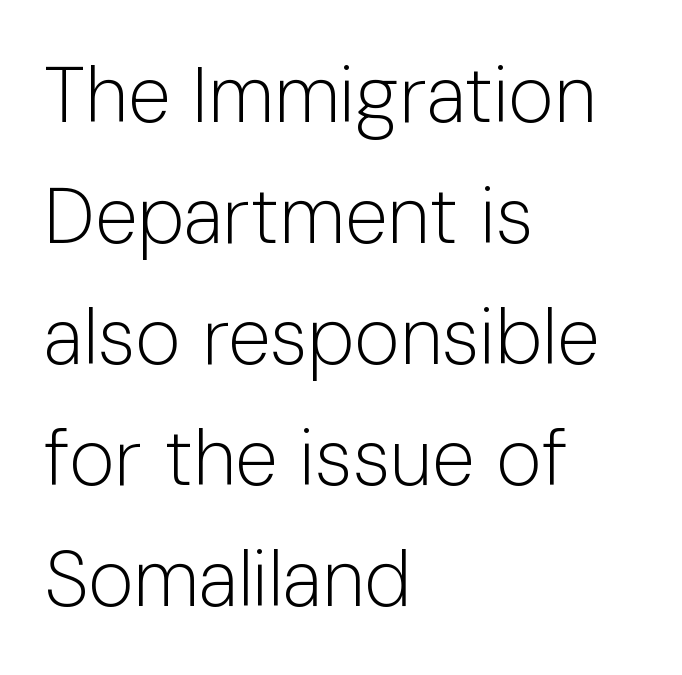
Q: Is the text bold? A: No.
Q: Is the text italic (slanted)? A: No, it is upright.
Q: Is the typeface a serif or a sans-serif typeface? A: Sans-serif.
Q: Is the text underlined? A: No.
Q: How is the paragraph aligned? A: Left-aligned.
Q: Is the spacing between letters normal or unusually wide? A: Normal.
Q: Is the spacing between lines tight, normal or loose? A: Normal.
Q: Width (condensed, normal, or wide)? A: Normal.
Q: Stroke contrast? A: Low.
Q: x-height? A: Medium.
Q: Monospaced? A: No.
